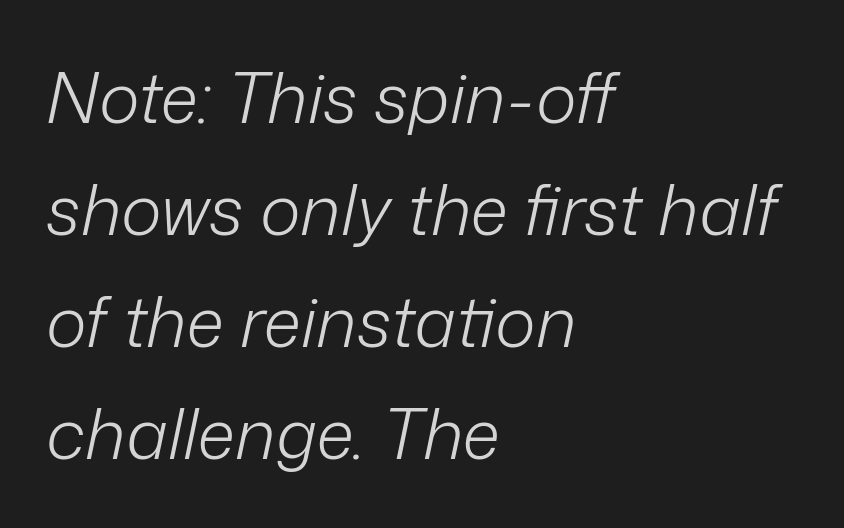
{"italic": "yes", "lean": "right", "slant_degrees": 12, "bold": "no", "weight": "light", "width": "normal", "stroke_contrast": "low", "x_height": "medium", "monospaced": "no", "underline": "no", "align": "left", "line_spacing": "normal", "line_spacing_ratio": 1.6, "letter_spacing": "normal", "letter_spacing_em": 0.0, "glyph_px": 70}
